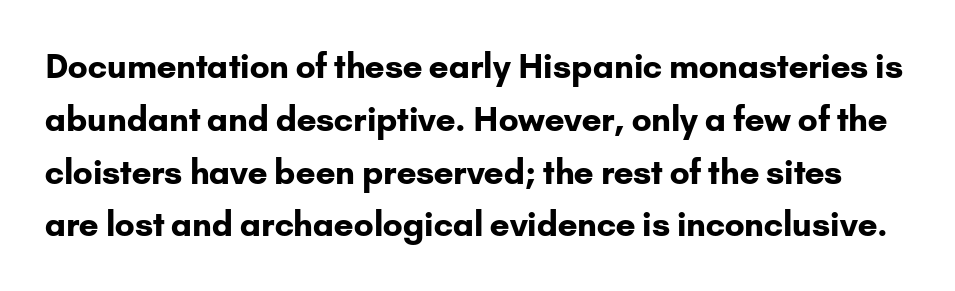
The image shows 33 px bold sans-serif type, upright; set normal line spacing (1.6x), normal letter spacing, not underlined; low stroke contrast and a small x-height.
